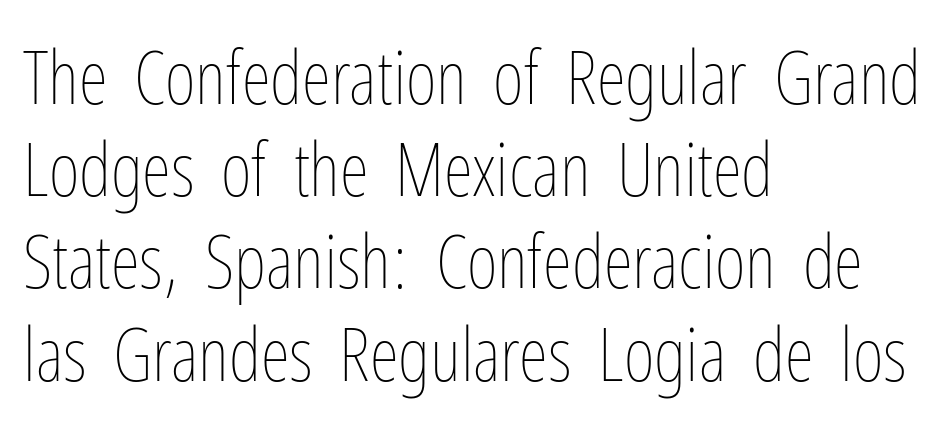
Q: Is the text bold? A: No.
Q: Is the text italic (slanted)? A: No, it is upright.
Q: Is the text underlined? A: No.
Q: How is the paragraph aligned? A: Left-aligned.
Q: Is the spacing between letters normal or unusually wide? A: Normal.
Q: Width (condensed, normal, or wide)? A: Condensed.
Q: Stroke contrast? A: Low.
Q: x-height? A: Medium.
Q: Monospaced? A: No.
